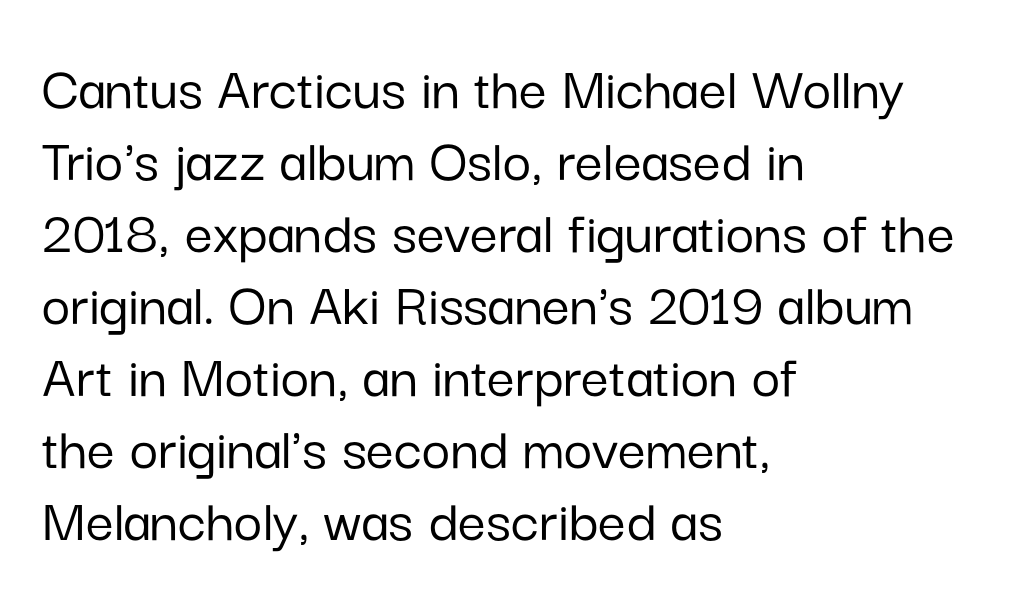
The ragged edge is on the right, which tells us the setting is flush left. Caption: standard tracking, unaltered. Spacing verdict: proportional, widths tailored to each character. This is the regular roman posture of the typeface.
